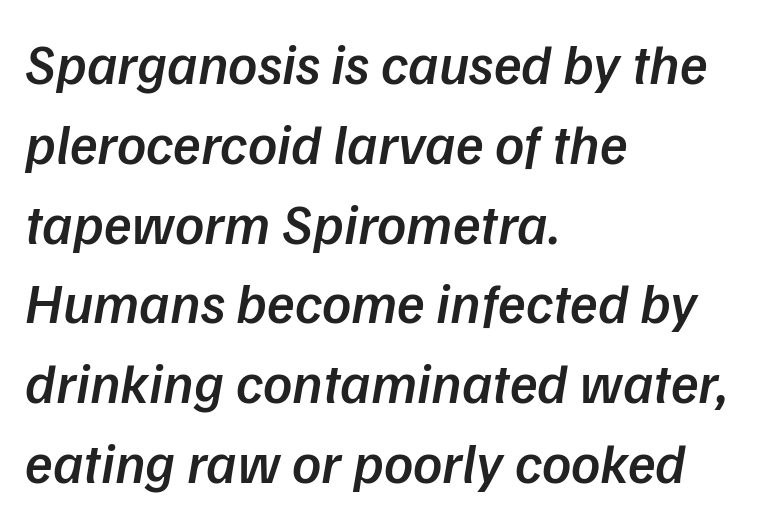
The leading is moderate, giving the passage an even texture. Each letter keeps its own natural width here, so spacing adapts to shape. Nothing sits at the stroke ends, so this counts as sans-serif. As a designer I'd log this as weight 600, semibold.
